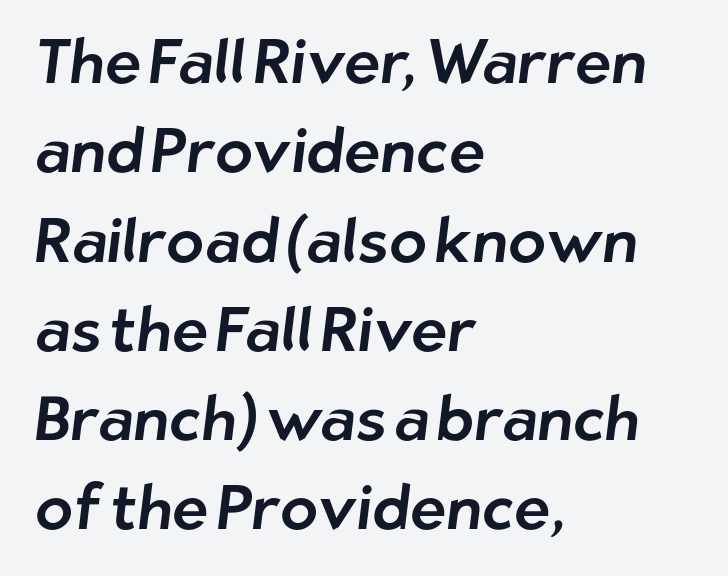
{"serif": "no", "width": "normal", "stroke_contrast": "low", "x_height": "medium", "monospaced": "no", "underline": "no", "align": "left", "line_spacing": "normal", "line_spacing_ratio": 1.44, "letter_spacing": "normal", "letter_spacing_em": 0.0, "glyph_px": 62}
